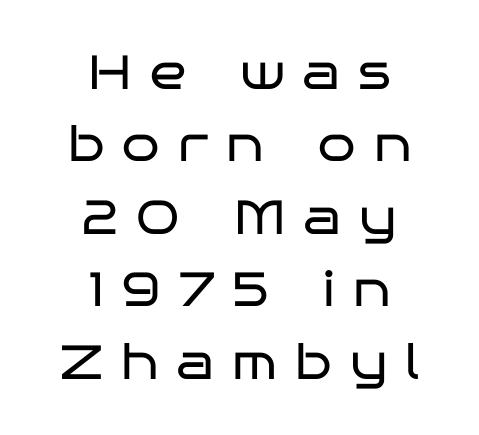
{"serif": "no", "italic": "no", "bold": "no", "weight": "regular", "width": "wide", "stroke_contrast": "low", "x_height": "large", "monospaced": "no", "underline": "no", "align": "center", "line_spacing": "normal", "line_spacing_ratio": 1.51, "letter_spacing": "wide", "letter_spacing_em": 0.38, "glyph_px": 48}
